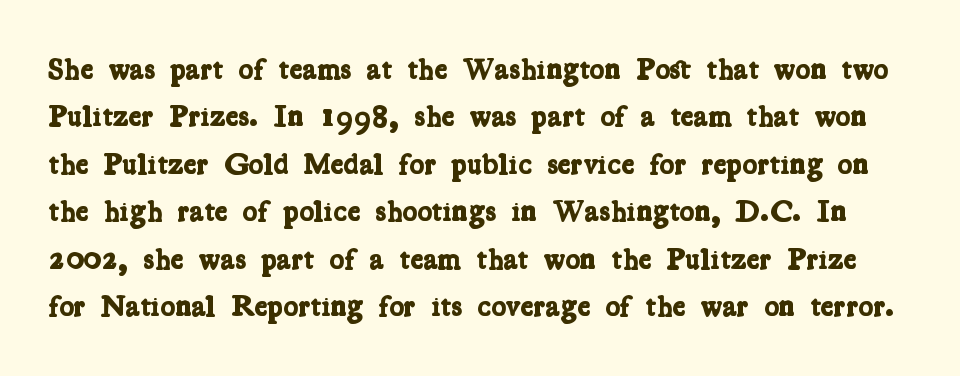
The image shows 31 px bold, condensed serif type; set normal line spacing (1.53x), normal letter spacing, not underlined; low stroke contrast and a medium x-height.
